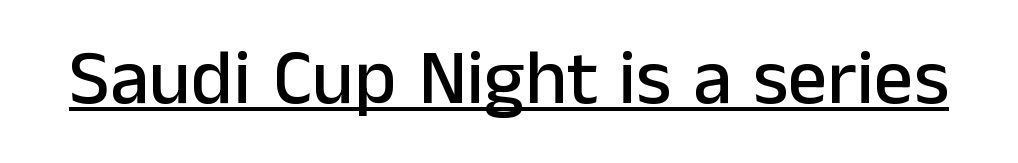
Q: Is the text italic (slanted)? A: No, it is upright.
Q: Is the typeface a serif or a sans-serif typeface? A: Sans-serif.
Q: Is the text underlined? A: Yes.
Q: Is the spacing between letters normal or unusually wide? A: Normal.
Q: Width (condensed, normal, or wide)? A: Normal.
Q: Stroke contrast? A: Low.
Q: x-height? A: Medium.
Q: Monospaced? A: No.
